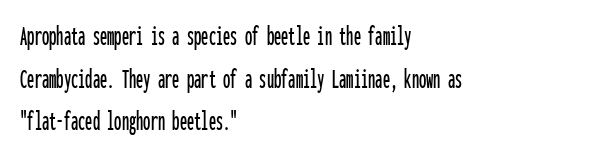
The lines sit at an ordinary, default distance from one another. Check under the words: just untouched page. Look at the tracking — it's just the regular setting, nothing added. The lines are quadded left. Every character here occupies the same horizontal width, giving the sample a typewriter-like rhythm.
